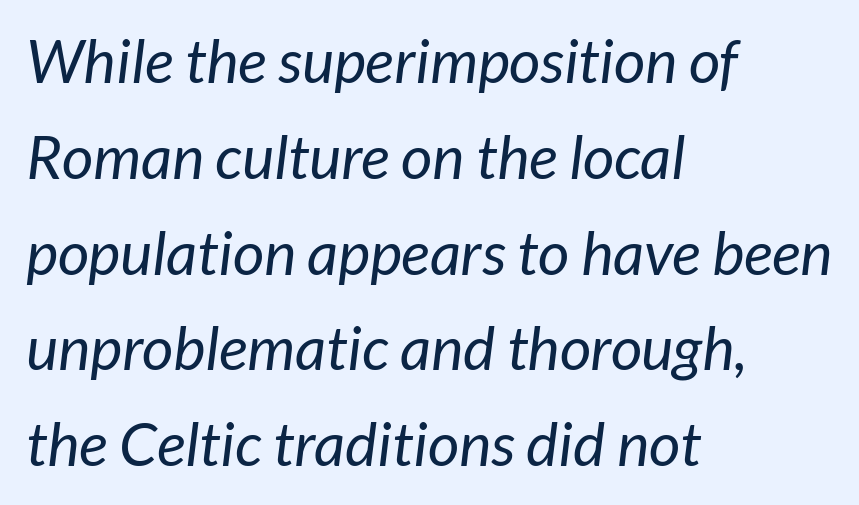
{"serif": "no", "bold": "no", "weight": "regular", "width": "normal", "stroke_contrast": "low", "x_height": "medium", "monospaced": "no", "underline": "no", "align": "left", "line_spacing": "normal", "line_spacing_ratio": 1.57, "letter_spacing": "normal", "letter_spacing_em": 0.0, "glyph_px": 61}
